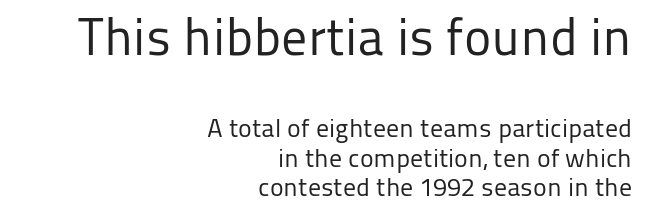
{"serif": "no", "italic": "no", "bold": "no", "weight": "regular", "width": "normal", "stroke_contrast": "low", "x_height": "medium", "monospaced": "no", "underline": "no", "align": "right", "line_spacing": "tight", "line_spacing_ratio": 1.14, "letter_spacing": "normal", "letter_spacing_em": 0.0, "larger_block": "first", "size_ratio": 2.0, "glyph_px": 52}
